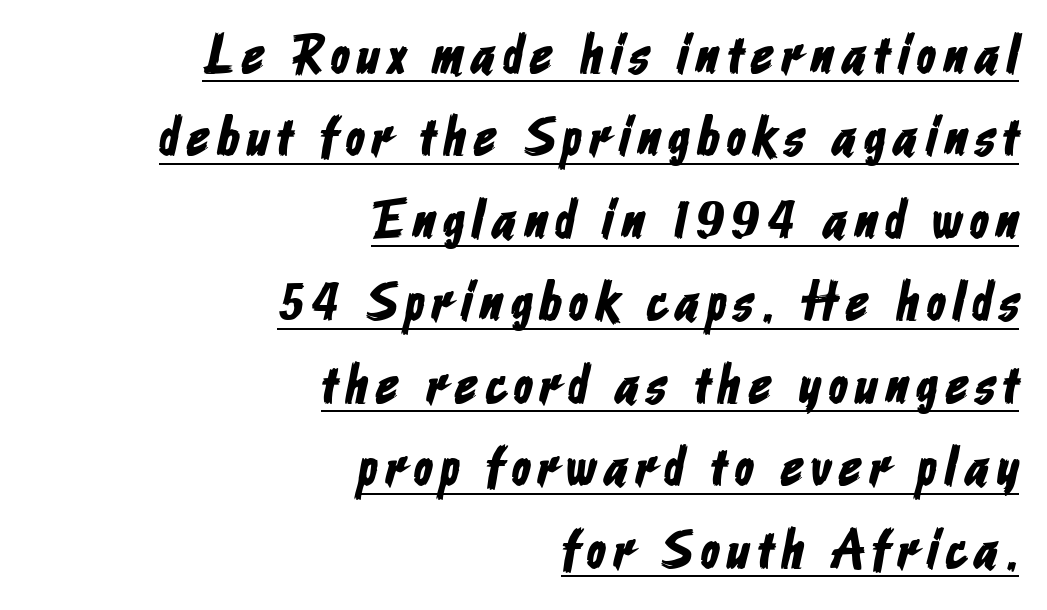
{"serif": "no", "width": "condensed", "stroke_contrast": "low", "x_height": "medium", "monospaced": "no", "underline": "yes", "align": "right", "line_spacing": "normal", "line_spacing_ratio": 1.5, "glyph_px": 55}
